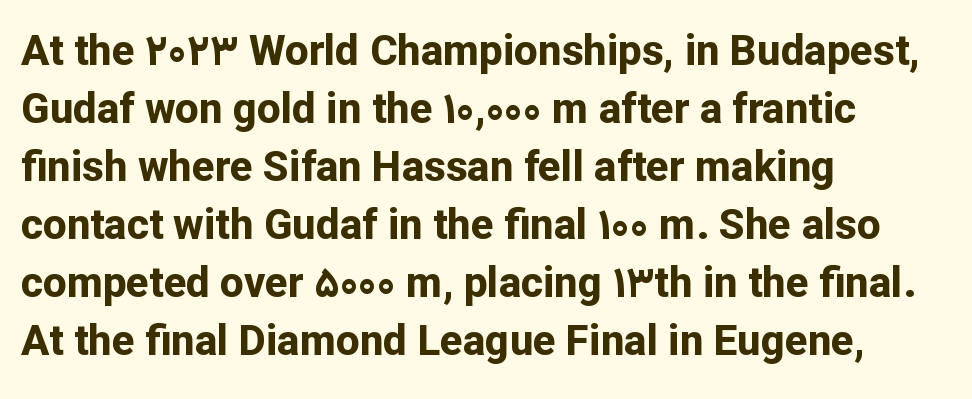
Q: Is the text bold? A: Yes.
Q: Is the text italic (slanted)? A: No, it is upright.
Q: Is the typeface a serif or a sans-serif typeface? A: Sans-serif.
Q: Is the text underlined? A: No.
Q: How is the paragraph aligned? A: Left-aligned.
Q: Is the spacing between letters normal or unusually wide? A: Normal.
Q: Is the spacing between lines tight, normal or loose? A: Normal.
Q: Width (condensed, normal, or wide)? A: Normal.
Q: Stroke contrast? A: Low.
Q: x-height? A: Medium.
Q: Monospaced? A: No.
